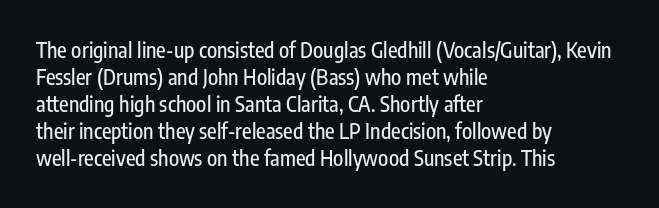
Q: Is the text italic (slanted)? A: No, it is upright.
Q: Is the text underlined? A: No.
Q: How is the paragraph aligned? A: Left-aligned.
Q: Is the spacing between letters normal or unusually wide? A: Normal.
Q: Is the spacing between lines tight, normal or loose? A: Normal.
